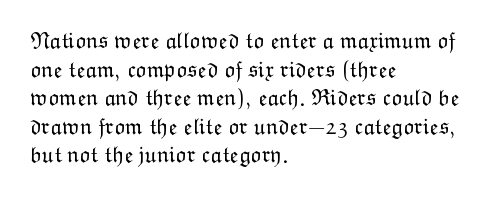
Q: Is the text bold? A: No.
Q: Is the text italic (slanted)? A: No, it is upright.
Q: Is the text underlined? A: No.
Q: How is the paragraph aligned? A: Left-aligned.
Q: Is the spacing between letters normal or unusually wide? A: Normal.
